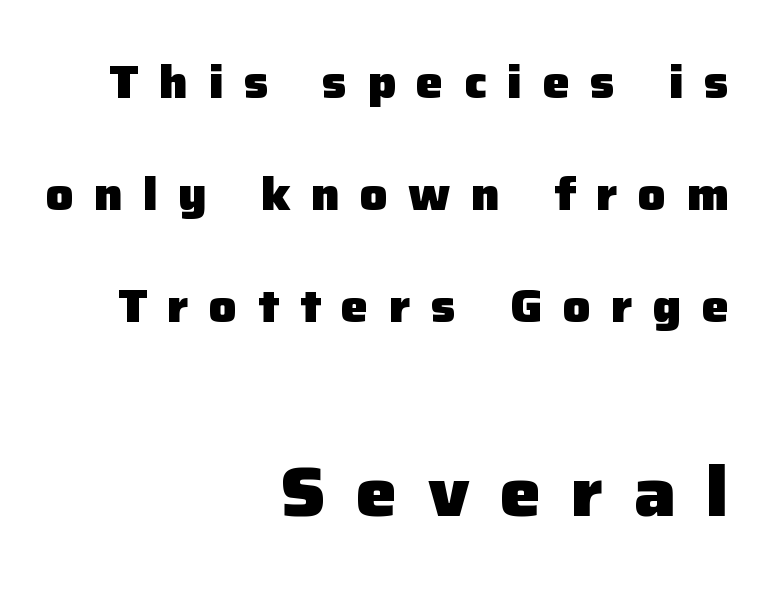
These words are printed bold, with thick strokes throughout. Small over large — that's the arrangement of the two blocks here. Note the varied advance widths — an 'i' is clearly narrower than an 'm'. Widely set lines give the paragraph a tall, airy silhouette. This is the regular roman posture of the typeface.
